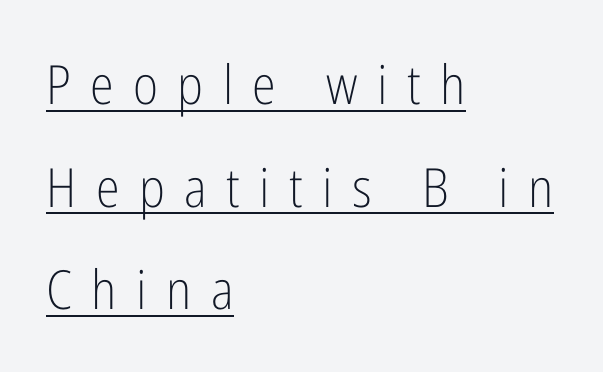
Q: Is the text bold? A: No.
Q: Is the text italic (slanted)? A: No, it is upright.
Q: Is the typeface a serif or a sans-serif typeface? A: Sans-serif.
Q: Is the text underlined? A: Yes.
Q: How is the paragraph aligned? A: Left-aligned.
Q: Is the spacing between letters normal or unusually wide? A: Unusually wide.
Q: Is the spacing between lines tight, normal or loose? A: Loose.
Q: Width (condensed, normal, or wide)? A: Condensed.
Q: Stroke contrast? A: Low.
Q: x-height? A: Medium.
Q: Monospaced? A: No.
